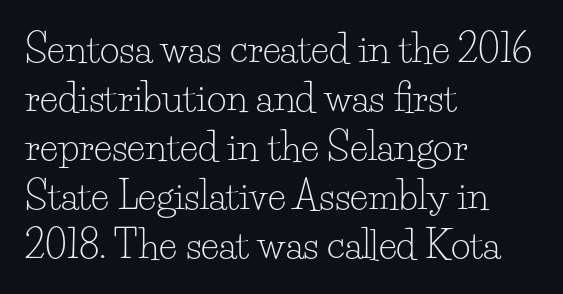
{"serif": "yes", "italic": "no", "bold": "no", "weight": "light", "width": "normal", "stroke_contrast": "low", "x_height": "small", "monospaced": "no", "underline": "no", "align": "left", "line_spacing": "normal", "line_spacing_ratio": 1.29, "letter_spacing": "normal", "letter_spacing_em": 0.0, "glyph_px": 38}
